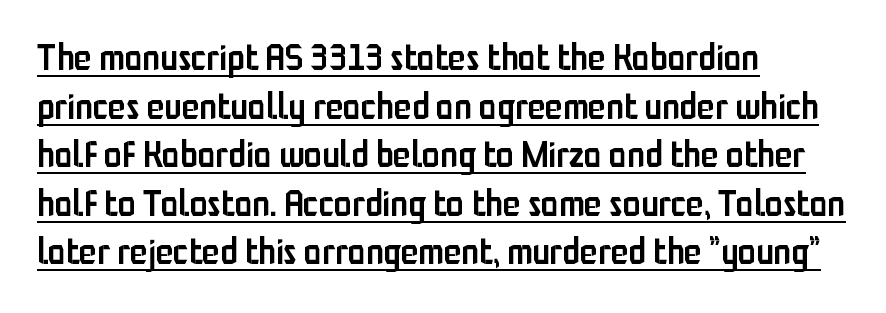
Q: Is the text bold? A: Semi-bold.
Q: Is the text italic (slanted)? A: No, it is upright.
Q: Is the typeface a serif or a sans-serif typeface? A: Sans-serif.
Q: Is the text underlined? A: Yes.
Q: How is the paragraph aligned? A: Left-aligned.
Q: Is the spacing between letters normal or unusually wide? A: Normal.
Q: Is the spacing between lines tight, normal or loose? A: Normal.
Q: Width (condensed, normal, or wide)? A: Condensed.
Q: Stroke contrast? A: Low.
Q: x-height? A: Medium.
Q: Monospaced? A: No.
